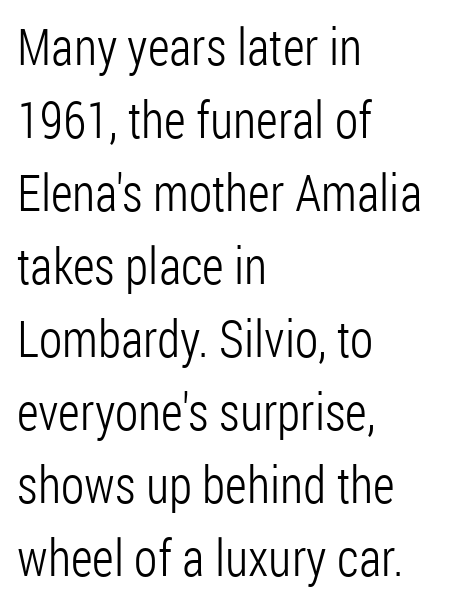
Line beginnings align vertically; line endings do not. You can tell it's not italic because the verticals are truly vertical. Nothing heavy about these letters — not bold at all. Summary of vertical rhythm: regular, with standard interline spacing.
